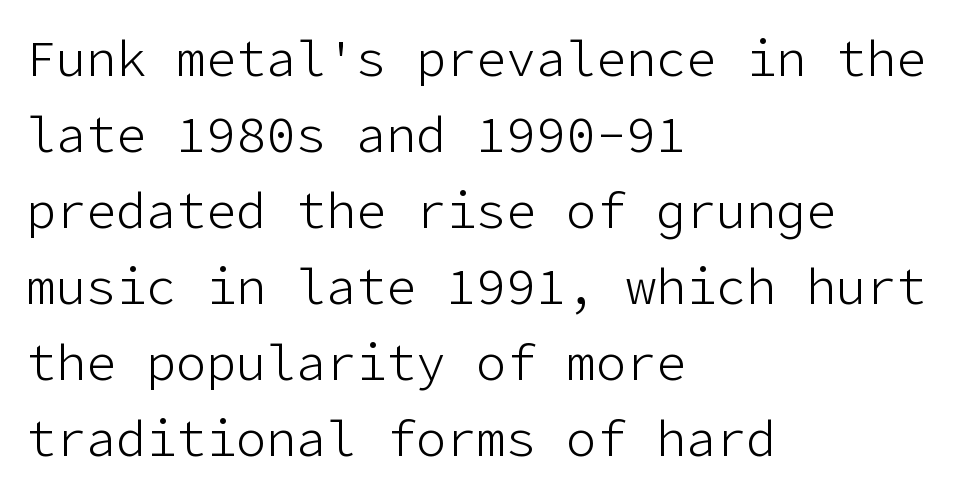
Q: Is the text bold? A: No.
Q: Is the text italic (slanted)? A: No, it is upright.
Q: Is the typeface a serif or a sans-serif typeface? A: Sans-serif.
Q: Is the text underlined? A: No.
Q: How is the paragraph aligned? A: Left-aligned.
Q: Is the spacing between letters normal or unusually wide? A: Normal.
Q: Is the spacing between lines tight, normal or loose? A: Normal.
Q: Width (condensed, normal, or wide)? A: Normal.
Q: Stroke contrast? A: Low.
Q: x-height? A: Medium.
